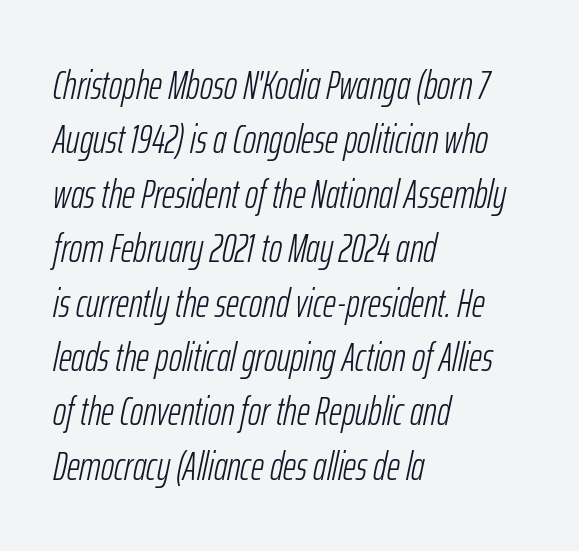
{"italic": "yes", "lean": "right", "slant_degrees": 12, "bold": "no", "weight": "light", "width": "condensed", "stroke_contrast": "low", "x_height": "medium", "monospaced": "no", "underline": "no", "align": "left", "line_spacing": "normal", "line_spacing_ratio": 1.36, "letter_spacing": "normal", "letter_spacing_em": 0.0, "glyph_px": 40}
